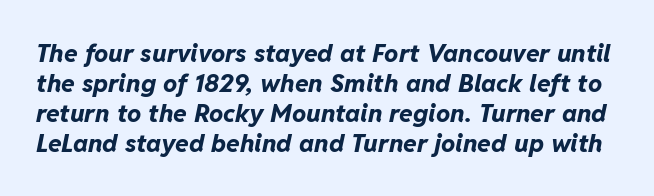
Q: Is the text bold? A: Yes.
Q: Is the text italic (slanted)? A: Yes, it leans right by about 11 degrees.
Q: Is the text underlined? A: No.
Q: Is the spacing between letters normal or unusually wide? A: Normal.
